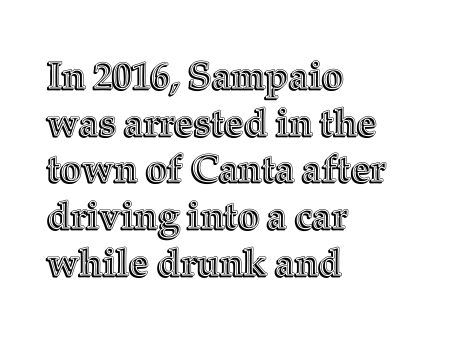
Type without underlining. Vertical strokes here are truly vertical. Each letter keeps its own natural width here, so spacing adapts to shape. Line beginnings align vertically; line endings do not.
